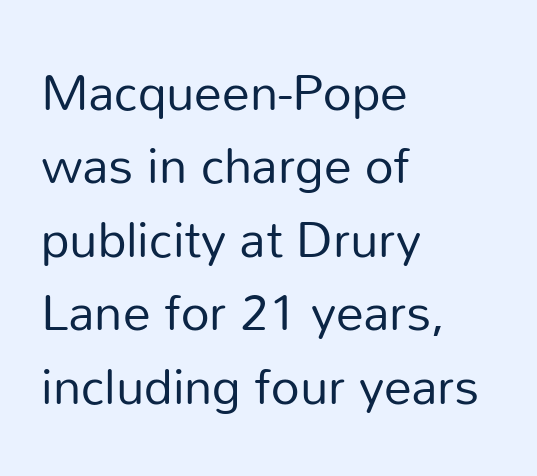
The image shows 50 px regular-weight sans-serif type, upright; set left-aligned, normal line spacing (1.47x), normal letter spacing, not underlined; low stroke contrast and a medium x-height.
